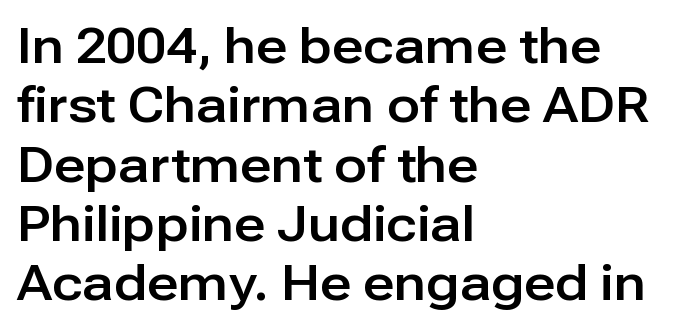
Q: Is the text italic (slanted)? A: No, it is upright.
Q: Is the typeface a serif or a sans-serif typeface? A: Sans-serif.
Q: Is the text underlined? A: No.
Q: How is the paragraph aligned? A: Left-aligned.
Q: Is the spacing between letters normal or unusually wide? A: Normal.
Q: Width (condensed, normal, or wide)? A: Normal.
Q: Stroke contrast? A: Low.
Q: x-height? A: Medium.
Q: Monospaced? A: No.
